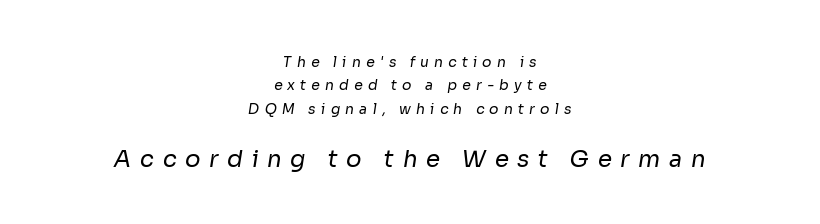
{"bold": "no", "underline": "no", "align": "center", "line_spacing": "normal", "line_spacing_ratio": 1.67, "letter_spacing": "wide", "letter_spacing_em": 0.37, "larger_block": "second", "size_ratio": 1.64, "glyph_px": 23}
